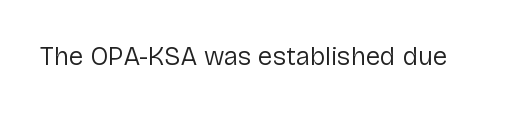
A roman cut, with each character standing at attention. Decoration check: the copy has no underline. The gaps between neighbouring characters are ordinary and unremarkable. Bold? No — there's no thickening of the strokes.
